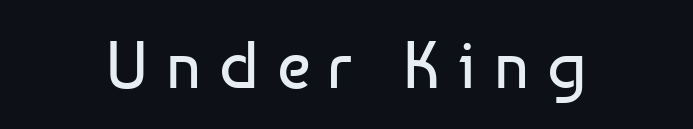
{"serif": "no", "italic": "no", "bold": "no", "weight": "regular", "width": "normal", "stroke_contrast": "low", "x_height": "medium", "monospaced": "no", "underline": "no", "align": "center", "letter_spacing": "wide", "letter_spacing_em": 0.27, "glyph_px": 67}
